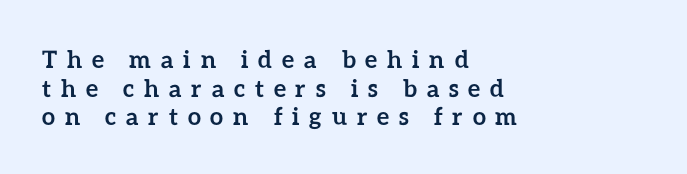
The image shows 24 px bold type, upright; set left-aligned, line spacing 1.19x, unusually wide letter spacing (+0.41 em), not underlined.
